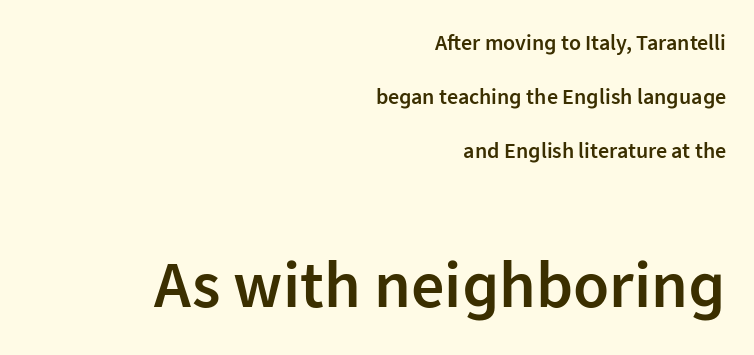
Q: Is the text bold? A: Semi-bold.
Q: Is the text italic (slanted)? A: No, it is upright.
Q: Is the typeface a serif or a sans-serif typeface? A: Sans-serif.
Q: Is the text underlined? A: No.
Q: How is the paragraph aligned? A: Right-aligned.
Q: Is the spacing between letters normal or unusually wide? A: Normal.
Q: Is the spacing between lines tight, normal or loose? A: Loose.
Q: Which block of text is set in a larger size, the first (top) or the second (bottom)? A: The second (bottom) one.
Q: Width (condensed, normal, or wide)? A: Normal.
Q: Stroke contrast? A: Low.
Q: x-height? A: Medium.
Q: Monospaced? A: No.
